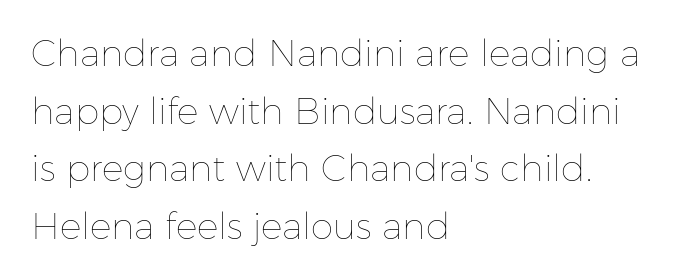
{"italic": "no", "bold": "no", "weight": "thin", "width": "normal", "stroke_contrast": "low", "x_height": "medium", "monospaced": "no", "underline": "no", "align": "left", "line_spacing": "normal", "line_spacing_ratio": 1.6, "letter_spacing": "normal", "letter_spacing_em": 0.0, "glyph_px": 36}
